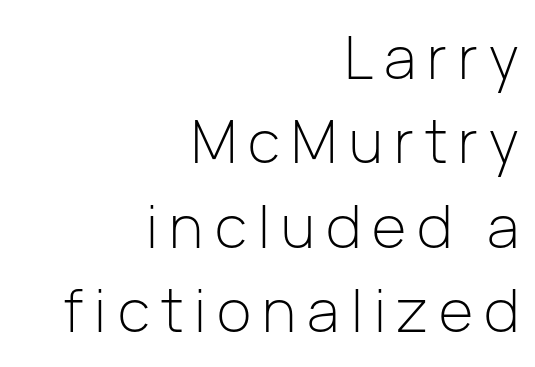
The image shows 59 px light sans-serif type, upright; set right-aligned, normal line spacing (1.43x), not underlined; low stroke contrast and a medium x-height.
